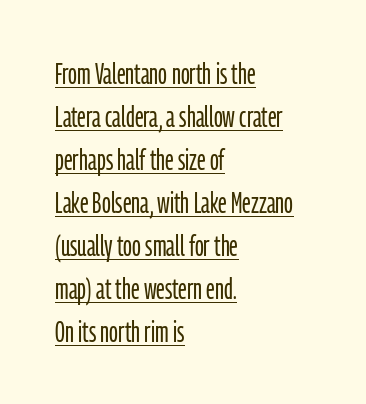
Q: Is the text bold? A: No.
Q: Is the text italic (slanted)? A: No, it is upright.
Q: Is the typeface a serif or a sans-serif typeface? A: Sans-serif.
Q: Is the text underlined? A: Yes.
Q: How is the paragraph aligned? A: Left-aligned.
Q: Is the spacing between letters normal or unusually wide? A: Normal.
Q: Is the spacing between lines tight, normal or loose? A: Normal.
Q: Width (condensed, normal, or wide)? A: Condensed.
Q: Stroke contrast? A: Low.
Q: x-height? A: Medium.
Q: Monospaced? A: No.
